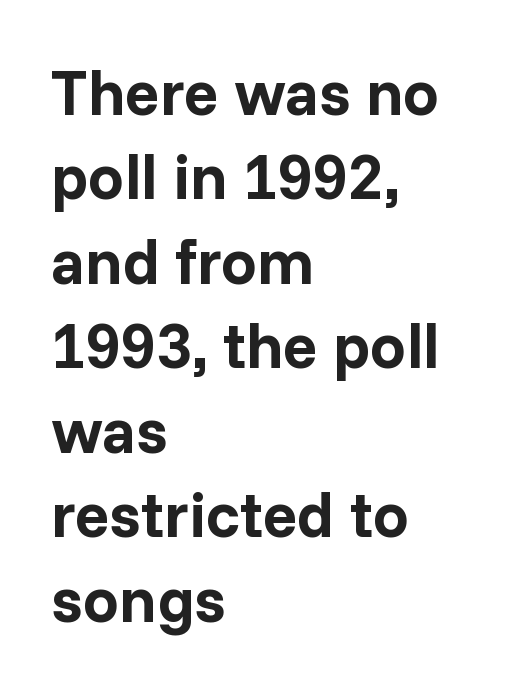
{"serif": "no", "italic": "no", "bold": "yes", "weight": "bold", "width": "normal", "stroke_contrast": "low", "x_height": "medium", "monospaced": "no", "underline": "no", "align": "left", "line_spacing": "normal", "line_spacing_ratio": 1.32, "letter_spacing": "normal", "letter_spacing_em": 0.0, "glyph_px": 64}
